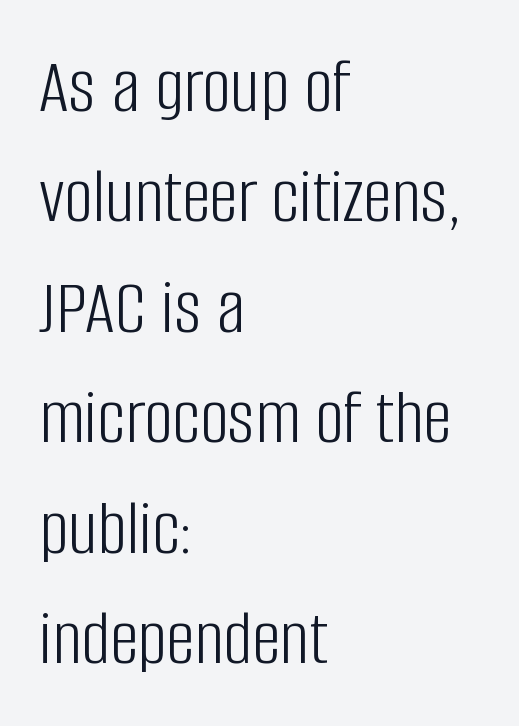
The image shows 80 px light, condensed sans-serif type, upright; set left-aligned, normal line spacing (1.38x), normal letter spacing, not underlined; low stroke contrast and a large x-height.
